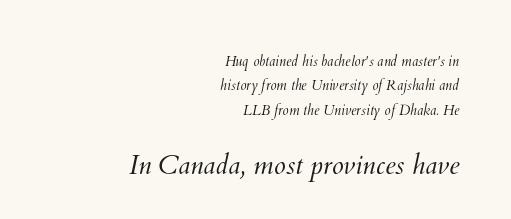
A light-to-regular cut is what we see here. The later block is typeset at a bigger size than the earlier block. Letter spacing: default. This rendering uses right alignment, leaving the left contour irregular. Each row of text sits above clean, open space.
